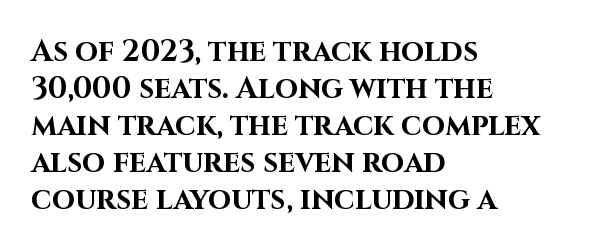
Standard letterfit; no display-style spreading of the glyphs. These words are printed bold, with thick strokes throughout. The words here are not underlined. Typeset ragged right — the left edge is the straight one. A typesetter would call this proportional, since set widths differ per character. These lines were composed using upright roman letters.
